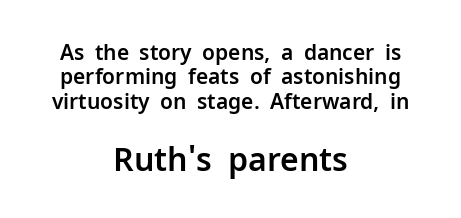
The lines are quadded center. In this sample the second text group is rendered at the bigger scale. The font family rendered here belongs to the sans-serif group. The letters sit at their default tracking, neither squeezed nor spread. A typesetter would call this proportional, since set widths differ per character.
